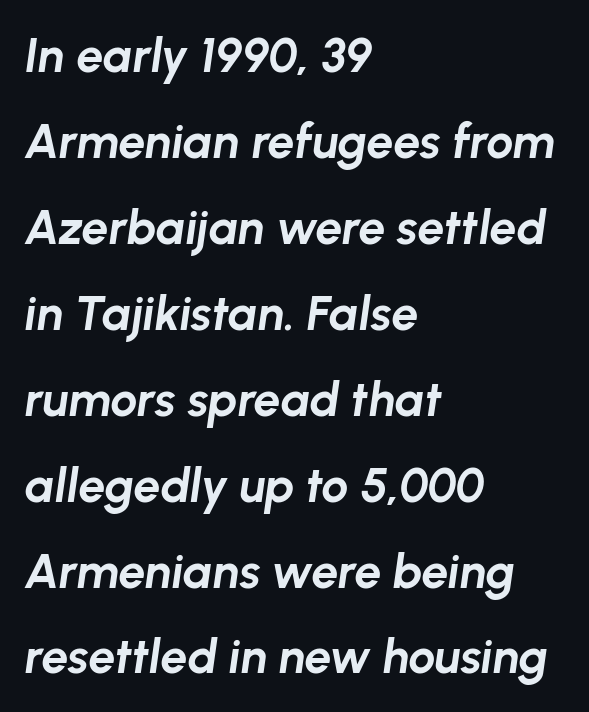
{"italic": "yes", "lean": "right", "slant_degrees": 8, "bold": "yes", "weight": "bold", "width": "normal", "stroke_contrast": "low", "x_height": "medium", "monospaced": "no", "underline": "no", "align": "left", "line_spacing_ratio": 1.79, "letter_spacing": "normal", "letter_spacing_em": 0.0, "glyph_px": 48}
